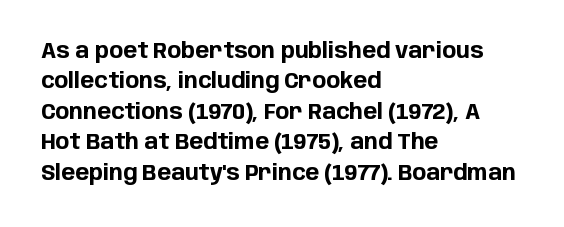
Notice how the stems are strictly vertical — no italics here. These words are printed bold, with thick strokes throughout. Leading: standard. You could call the tracking neutral — neither tight nor loose. The rendering anchors every line to the left-hand side. The words here are not underlined.
